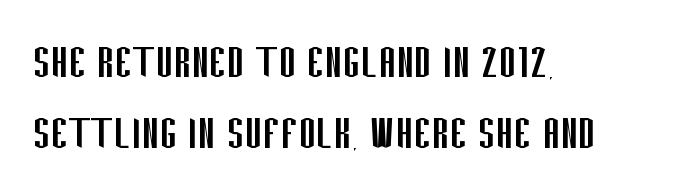
{"serif": "no", "italic": "no", "bold": "no", "weight": "regular", "width": "condensed", "stroke_contrast": "low", "x_height": "large", "monospaced": "no", "underline": "no", "align": "left", "line_spacing": "normal", "line_spacing_ratio": 1.34, "letter_spacing": "normal", "letter_spacing_em": 0.0, "glyph_px": 53}
